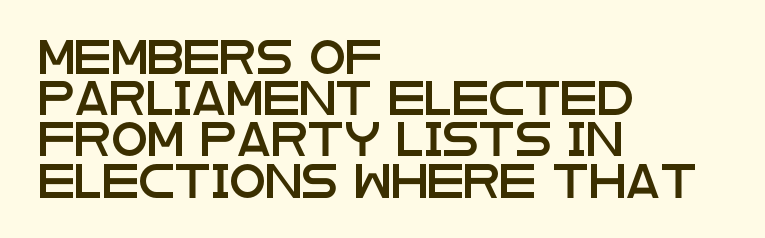
Q: Is the text italic (slanted)? A: No, it is upright.
Q: Is the typeface a serif or a sans-serif typeface? A: Sans-serif.
Q: Is the text underlined? A: No.
Q: How is the paragraph aligned? A: Left-aligned.
Q: Is the spacing between letters normal or unusually wide? A: Normal.
Q: Is the spacing between lines tight, normal or loose? A: Normal.
Q: Width (condensed, normal, or wide)? A: Wide.
Q: Stroke contrast? A: Low.
Q: x-height? A: Large.
Q: Monospaced? A: No.
